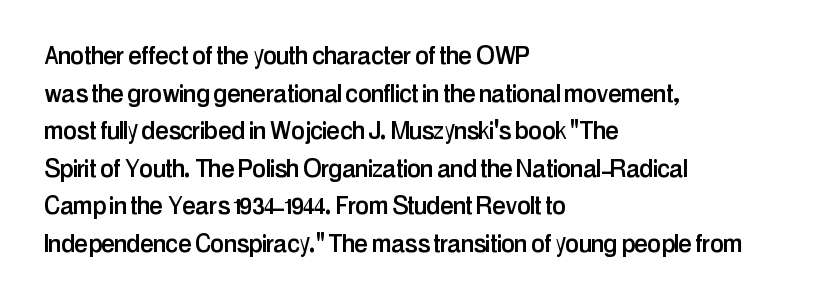
{"serif": "no", "italic": "no", "width": "condensed", "stroke_contrast": "low", "x_height": "medium", "monospaced": "no", "underline": "no", "align": "left", "line_spacing_ratio": 1.21, "letter_spacing": "normal", "letter_spacing_em": 0.0, "glyph_px": 31}
